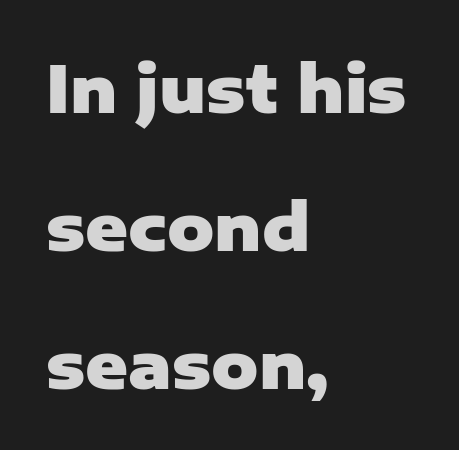
Q: Is the text bold? A: Yes.
Q: Is the text italic (slanted)? A: No, it is upright.
Q: Is the typeface a serif or a sans-serif typeface? A: Sans-serif.
Q: Is the text underlined? A: No.
Q: How is the paragraph aligned? A: Left-aligned.
Q: Is the spacing between letters normal or unusually wide? A: Normal.
Q: Is the spacing between lines tight, normal or loose? A: Loose.
Q: Width (condensed, normal, or wide)? A: Normal.
Q: Stroke contrast? A: Low.
Q: x-height? A: Medium.
Q: Monospaced? A: No.
